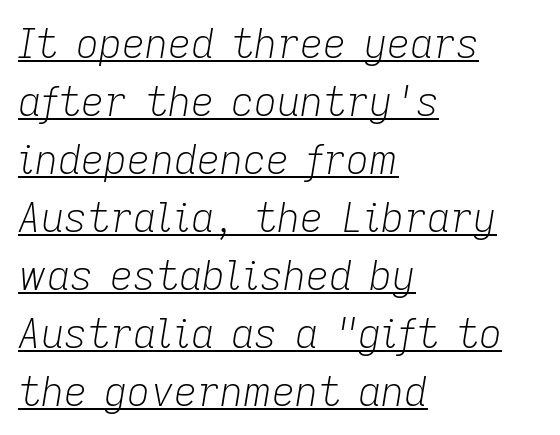
Is the stroke heavy? The answer is a plain regular-or-lighter. Emphasis-style slanted type is in use. A continuous stroke trails under the words, as in a hyperlink. Does the leading feel generous? No, just average. The tracking reads as untouched default to a designer's eye.
